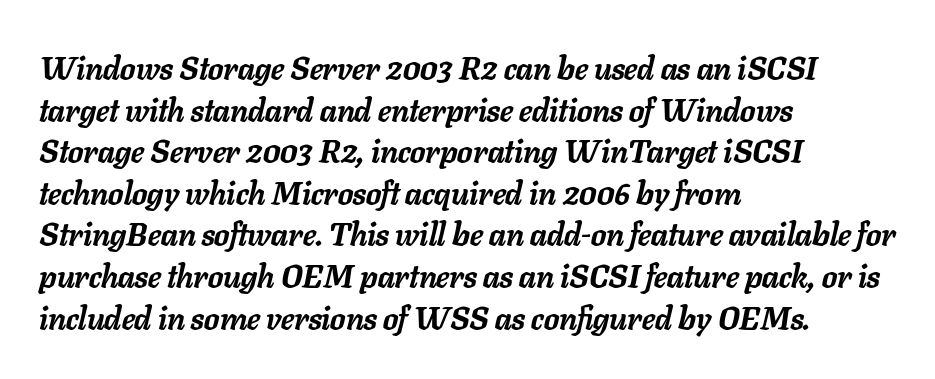
Just letters on the line, the space beneath them empty. The paragraph shown leans on its left margin. Between one letter and the next there's only the usual sliver of space. Compared with ordinary roman type, these characters are visibly tilted.
